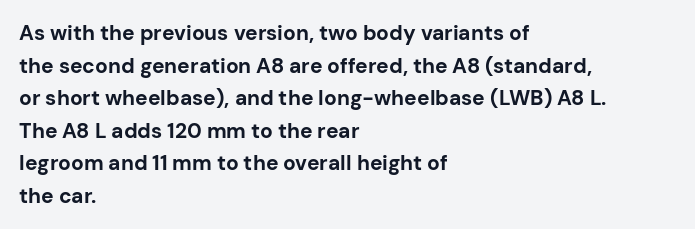
The rendering anchors every line to the left-hand side. In terms of posture, this sample is upright. This sample uses plain, unmodified letter spacing. The gap between lines stays unmarked.
